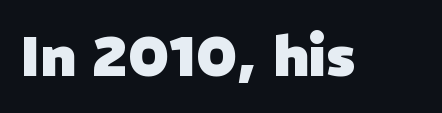
The image shows 56 px heavy sans-serif type; set normal letter spacing, not underlined; low stroke contrast and a medium x-height.
